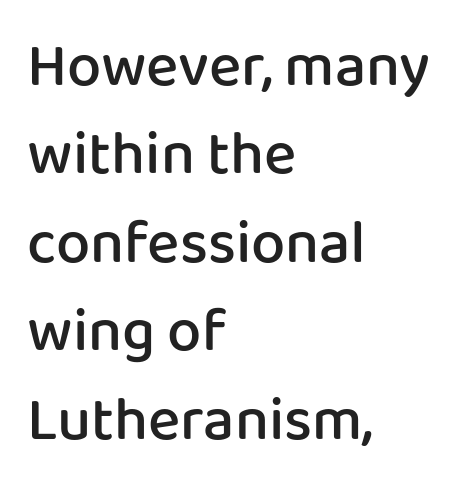
You could not count columns in this text — the font is proportionally spaced. The typeface chosen for these lines omits serifs. A somewhat darkened texture: the type is semibold rather than bold. The lines sit at an ordinary, default distance from one another.
